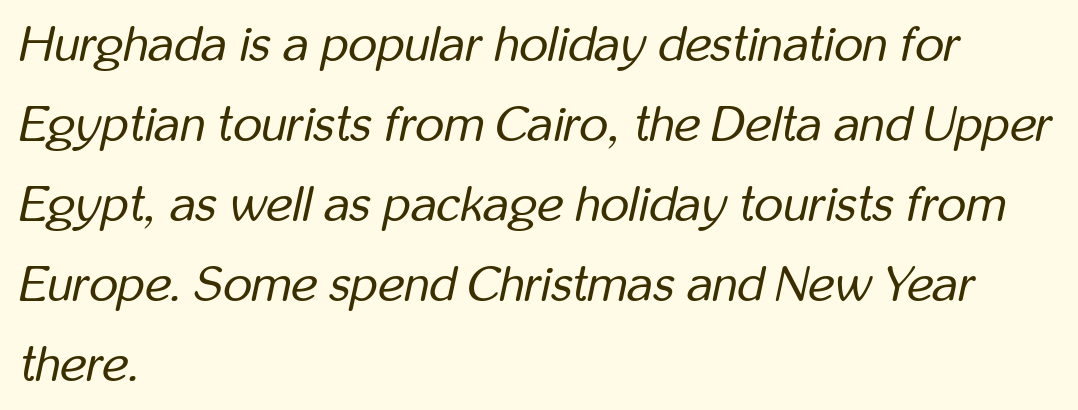
Q: Is the text bold? A: No.
Q: Is the text italic (slanted)? A: Yes, it leans right by about 12 degrees.
Q: Is the text underlined? A: No.
Q: How is the paragraph aligned? A: Left-aligned.
Q: Is the spacing between letters normal or unusually wide? A: Normal.
Q: Is the spacing between lines tight, normal or loose? A: Normal.
Q: Width (condensed, normal, or wide)? A: Condensed.
Q: Stroke contrast? A: Low.
Q: x-height? A: Medium.
Q: Monospaced? A: No.
